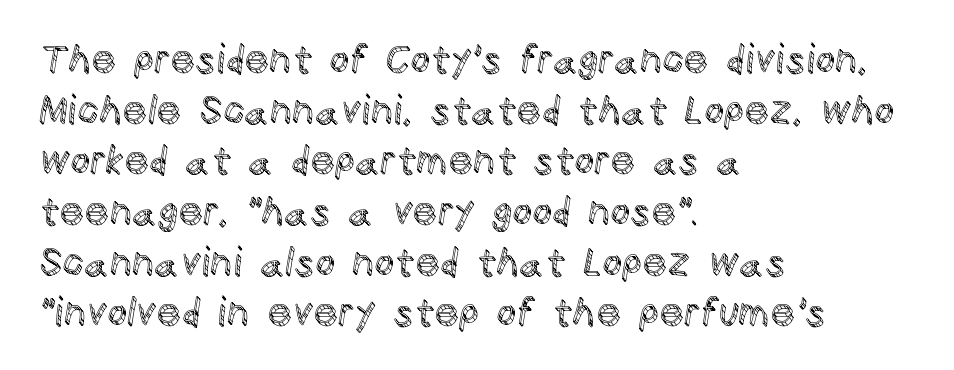
Q: Is the text italic (slanted)? A: Yes.
Q: Is the text underlined? A: No.
Q: How is the paragraph aligned? A: Left-aligned.
Q: Is the spacing between letters normal or unusually wide? A: Normal.
Q: Is the spacing between lines tight, normal or loose? A: Normal.
Q: Width (condensed, normal, or wide)? A: Normal.
Q: x-height? A: Large.
Q: Monospaced? A: No.
